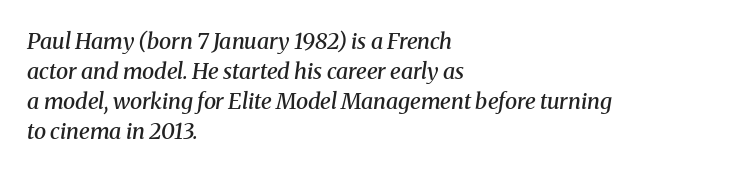
The image shows 22 px text type, italic (leaning right); set left-aligned, normal line spacing (1.36x), normal letter spacing, not underlined.
